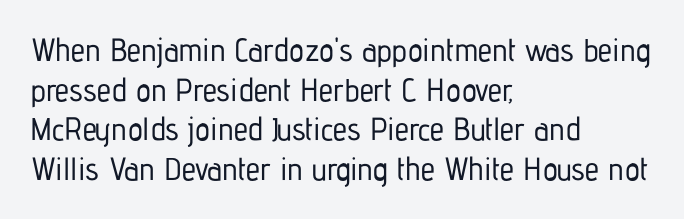
Nothing sits at the stroke ends, so this counts as sans-serif. The rendering anchors every line to the left-hand side. Tall strokes in this sample are plumb rather than angled. Honestly, there is no underline to notice here at all. Caption: standard tracking, unaltered. Note the varied advance widths — an 'i' is clearly narrower than an 'm'.
